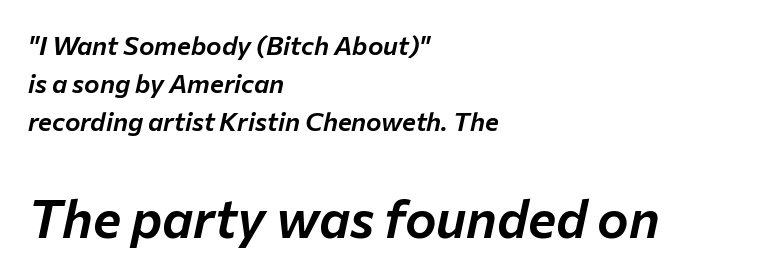
Underline: absent. A student would call this left alignment; a typographer would say flush left, rag right. The line texture is even and compact thanks to regular tracking. The passage shown is typed in a proportional face where columns would drift. You can tell it's italic because the verticals aren't actually vertical.
